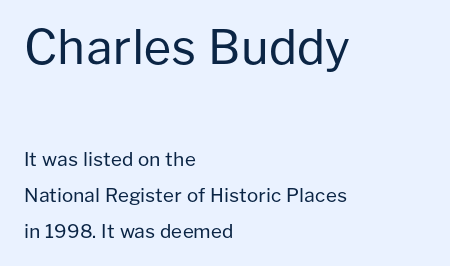
Q: Is the text bold? A: No.
Q: Is the text italic (slanted)? A: No, it is upright.
Q: Is the typeface a serif or a sans-serif typeface? A: Sans-serif.
Q: Is the text underlined? A: No.
Q: How is the paragraph aligned? A: Left-aligned.
Q: Is the spacing between letters normal or unusually wide? A: Normal.
Q: Which block of text is set in a larger size, the first (top) or the second (bottom)? A: The first (top) one.
Q: Width (condensed, normal, or wide)? A: Normal.
Q: Stroke contrast? A: Low.
Q: x-height? A: Medium.
Q: Monospaced? A: No.
